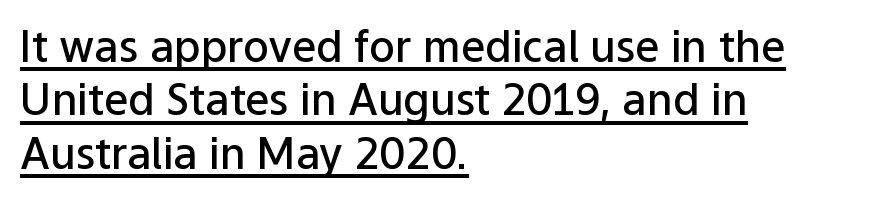
{"serif": "no", "italic": "no", "bold": "semi", "weight": "semibold", "width": "normal", "stroke_contrast": "low", "x_height": "medium", "monospaced": "no", "underline": "yes", "align": "left", "line_spacing_ratio": 1.24, "letter_spacing": "normal", "letter_spacing_em": 0.0, "glyph_px": 43}
